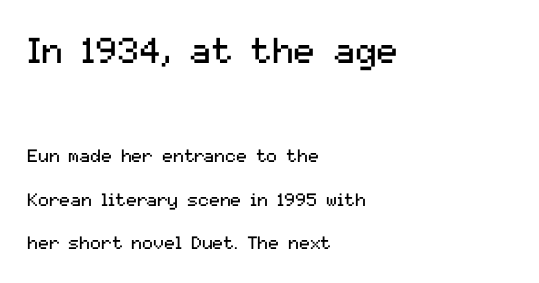
What kind of face is this? One without serifs — a sans. Underlining? Definitely not there. Bigger letters appear in the top chunk; the bottom chunk is reduced. The face looks like a standard text weight, possibly lighter.
